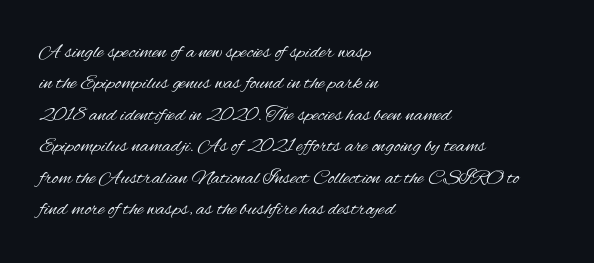
{"bold": "no", "underline": "no", "align": "left", "line_spacing": "normal", "line_spacing_ratio": 1.5, "letter_spacing": "normal", "letter_spacing_em": 0.0, "glyph_px": 21}
